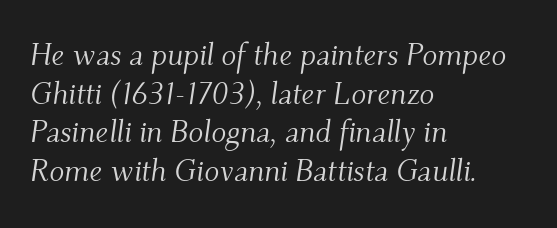
The image shows 31 px light serif type, italic (leaning right); set left-aligned, normal line spacing (1.25x), normal letter spacing, not underlined; medium stroke contrast and a small x-height.
